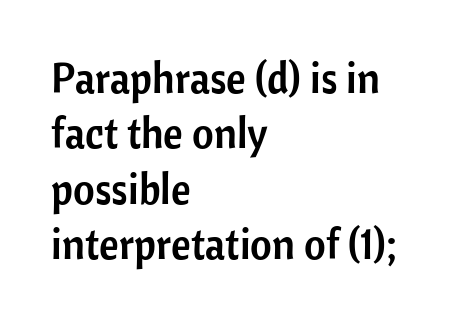
{"serif": "no", "italic": "no", "width": "normal", "stroke_contrast": "low", "x_height": "medium", "monospaced": "no", "underline": "no", "align": "left", "line_spacing": "normal", "line_spacing_ratio": 1.32, "letter_spacing": "normal", "letter_spacing_em": 0.0, "glyph_px": 42}
